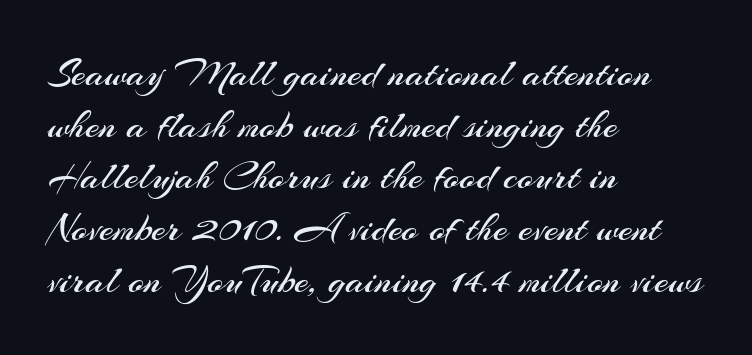
{"serif": "no", "bold": "no", "weight": "regular", "width": "normal", "stroke_contrast": "medium", "x_height": "small", "monospaced": "no", "underline": "no", "align": "left", "line_spacing": "normal", "line_spacing_ratio": 1.26, "letter_spacing": "normal", "letter_spacing_em": 0.0, "glyph_px": 41}
